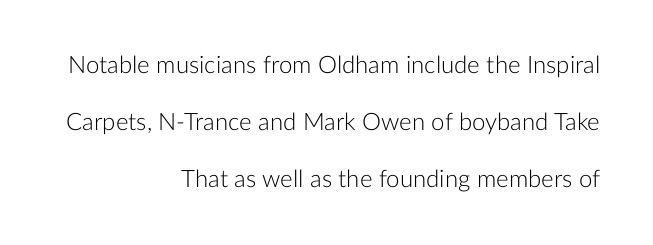
{"italic": "no", "bold": "no", "underline": "no", "align": "right", "line_spacing": "loose", "line_spacing_ratio": 2.37, "letter_spacing": "normal", "letter_spacing_em": 0.0, "glyph_px": 24}
